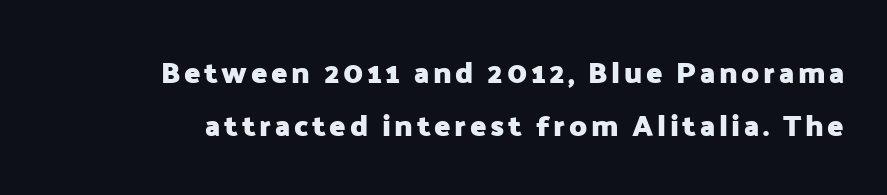
{"serif": "no", "italic": "no", "bold": "yes", "weight": "heavy", "width": "normal", "stroke_contrast": "low", "x_height": "medium", "monospaced": "no", "underline": "no", "line_spacing_ratio": 1.78, "glyph_px": 30}
